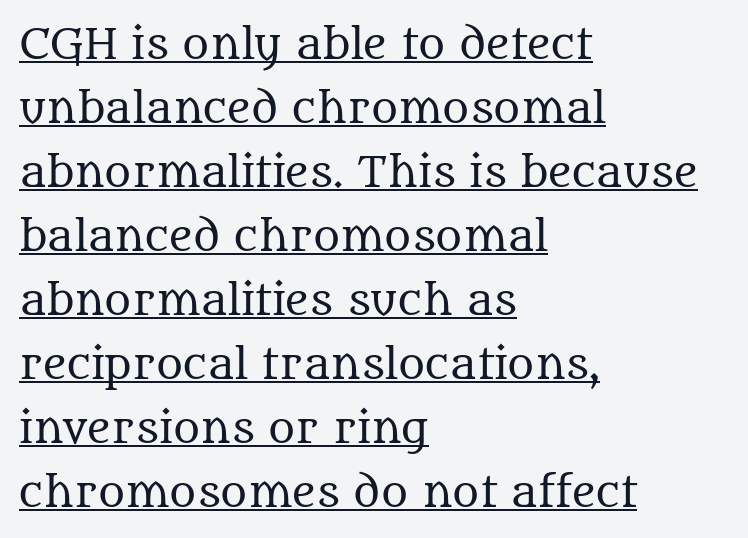
The image shows 41 px regular-weight serif type, upright; set left-aligned, normal line spacing (1.56x), normal letter spacing, underlined; medium stroke contrast and a large x-height.
